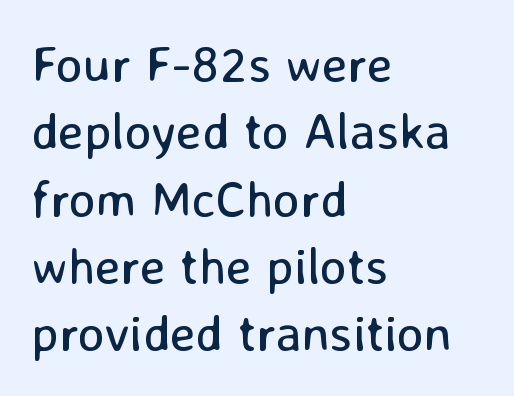
Q: Is the text bold? A: No.
Q: Is the text italic (slanted)? A: No, it is upright.
Q: Is the typeface a serif or a sans-serif typeface? A: Sans-serif.
Q: Is the text underlined? A: No.
Q: How is the paragraph aligned? A: Left-aligned.
Q: Is the spacing between letters normal or unusually wide? A: Normal.
Q: Is the spacing between lines tight, normal or loose? A: Normal.
Q: Width (condensed, normal, or wide)? A: Normal.
Q: Stroke contrast? A: Low.
Q: x-height? A: Medium.
Q: Monospaced? A: No.
